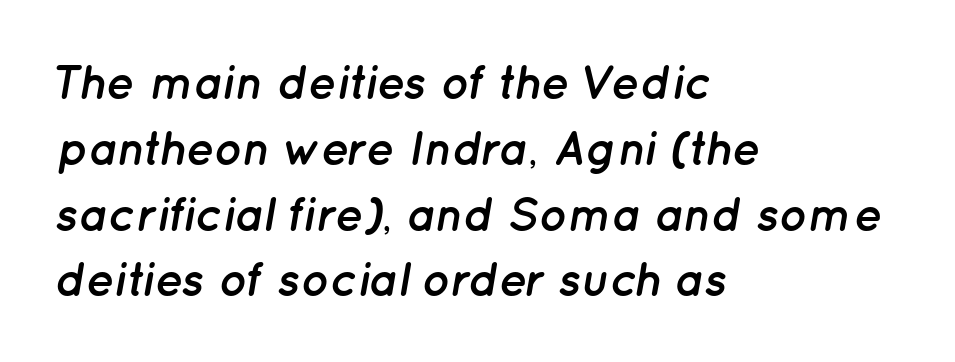
Notice how the stems are inclined rather than vertical — that's the hallmark of italics. The paragraph has a hard left edge and a soft right edge. The letters are bold, with thick, heavy strokes. Nothing unusual about the tracking: characters are spaced as the font intends. Regarding leading, the lines here are spaced in the standard way.
